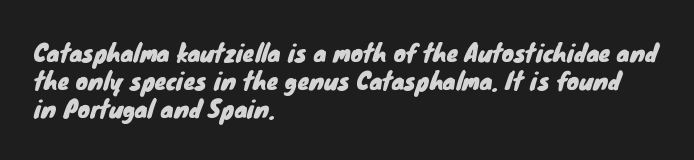
Q: Is the text underlined? A: No.
Q: How is the paragraph aligned? A: Left-aligned.
Q: Is the spacing between letters normal or unusually wide? A: Normal.
